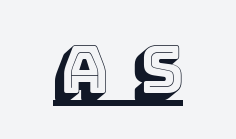
{"italic": "no", "width": "normal", "x_height": "large", "monospaced": "no", "underline": "yes", "letter_spacing": "wide", "letter_spacing_em": 0.38, "glyph_px": 66}
